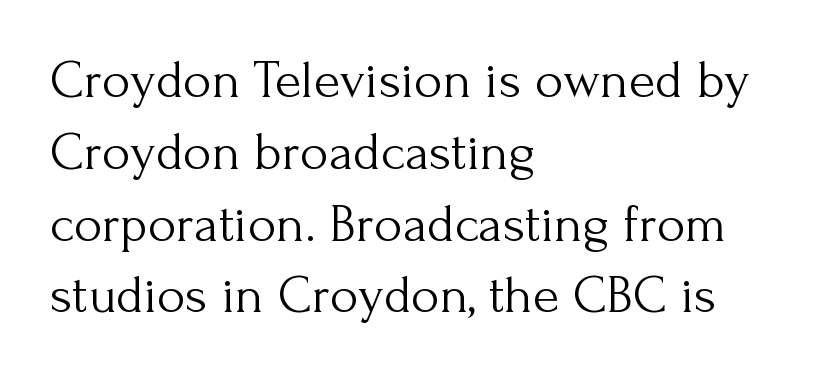
Q: Is the text bold? A: No.
Q: Is the text italic (slanted)? A: No, it is upright.
Q: Is the typeface a serif or a sans-serif typeface? A: Serif.
Q: Is the text underlined? A: No.
Q: How is the paragraph aligned? A: Left-aligned.
Q: Is the spacing between letters normal or unusually wide? A: Normal.
Q: Is the spacing between lines tight, normal or loose? A: Normal.
Q: Width (condensed, normal, or wide)? A: Normal.
Q: Stroke contrast? A: Medium.
Q: x-height? A: Small.
Q: Monospaced? A: No.
